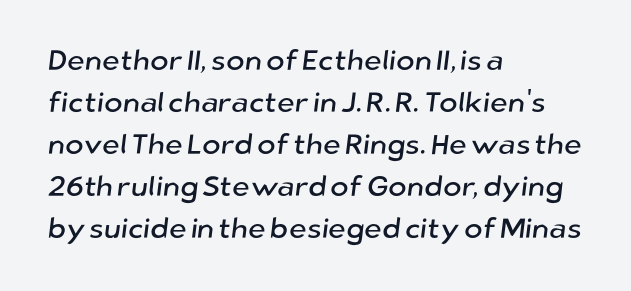
{"serif": "no", "width": "normal", "stroke_contrast": "low", "x_height": "medium", "monospaced": "no", "underline": "no", "align": "left", "line_spacing": "normal", "line_spacing_ratio": 1.5, "letter_spacing": "normal", "letter_spacing_em": 0.0, "glyph_px": 28}
